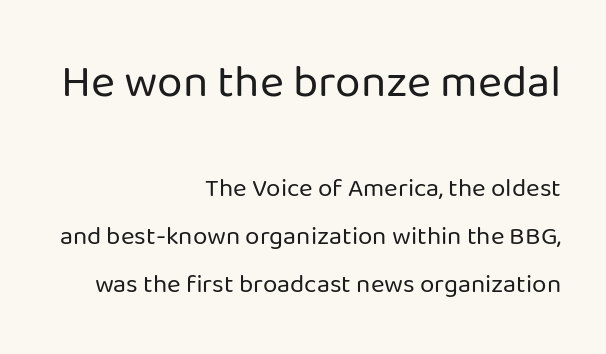
Q: Is the text bold? A: No.
Q: Is the text italic (slanted)? A: No, it is upright.
Q: Is the typeface a serif or a sans-serif typeface? A: Sans-serif.
Q: Is the text underlined? A: No.
Q: How is the paragraph aligned? A: Right-aligned.
Q: Is the spacing between letters normal or unusually wide? A: Normal.
Q: Which block of text is set in a larger size, the first (top) or the second (bottom)? A: The first (top) one.
Q: Width (condensed, normal, or wide)? A: Normal.
Q: Stroke contrast? A: Low.
Q: x-height? A: Medium.
Q: Monospaced? A: No.
